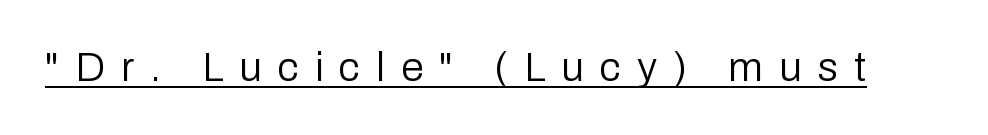
The image shows 41 px regular-weight sans-serif type, upright; set unusually wide letter spacing (+0.39 em), underlined; low stroke contrast and a medium x-height.
